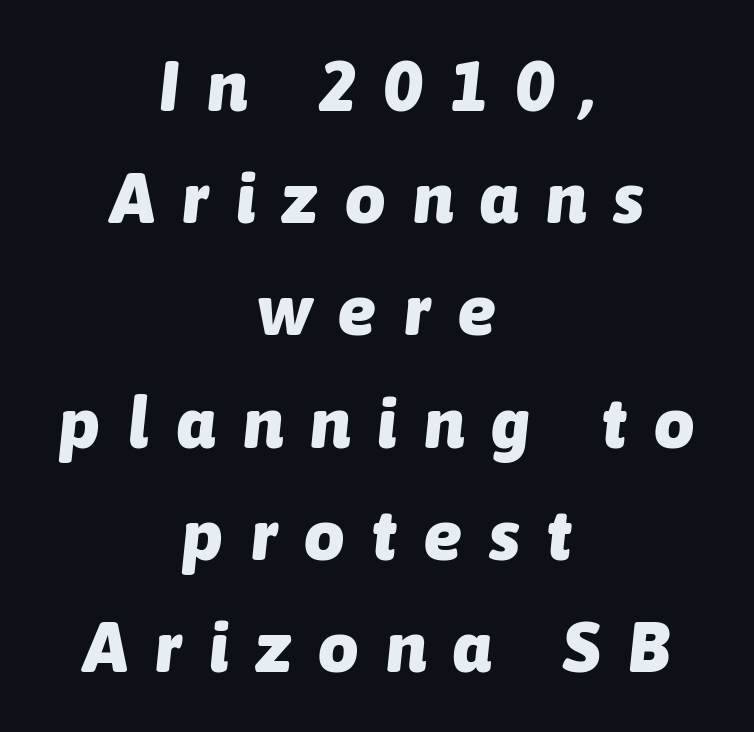
Q: Is the text bold? A: Yes.
Q: Is the text italic (slanted)? A: Yes, it leans right by about 6 degrees.
Q: Is the text underlined? A: No.
Q: How is the paragraph aligned? A: Centered.
Q: Is the spacing between letters normal or unusually wide? A: Unusually wide.
Q: Is the spacing between lines tight, normal or loose? A: Normal.
Q: Width (condensed, normal, or wide)? A: Normal.
Q: Stroke contrast? A: Low.
Q: x-height? A: Medium.
Q: Monospaced? A: No.
